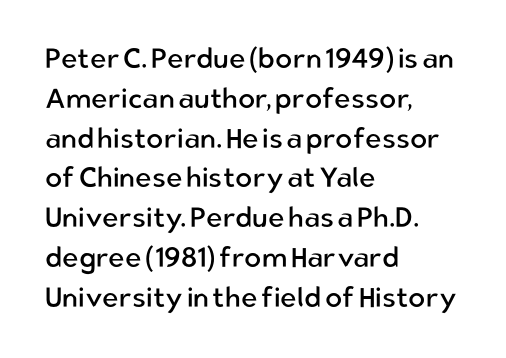
The lines sit at an ordinary, default distance from one another. This is roman type, the default non-slanted kind. You can tell from the bare stems that sans-serif type was used. Beneath every word, the page is bare.
